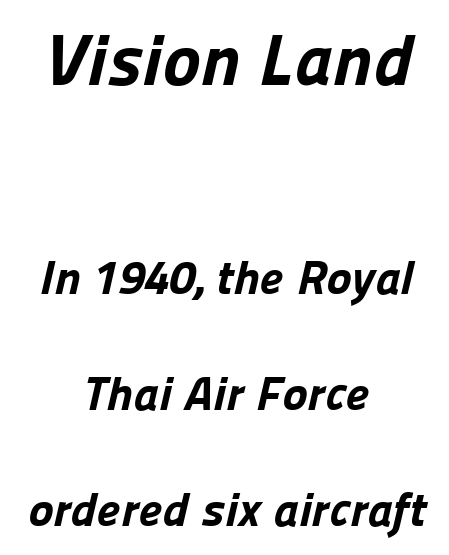
The rendering uses natural spacing where letterforms have individual widths. The tracking reads as untouched default to a designer's eye. Compared with typical paragraphs, the rows here are farther apart. Size hierarchy here favors the leading block over the trailing one. The lines in this sample share a center point and differ in where they start and stop.
